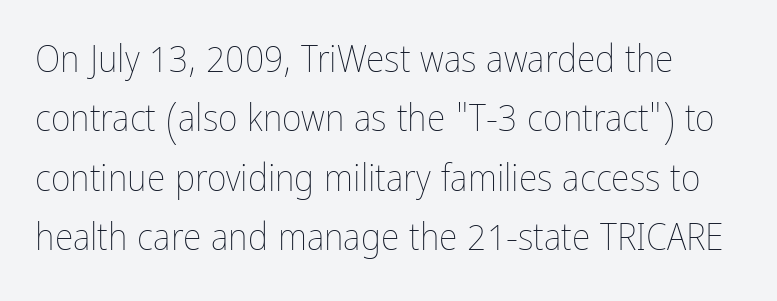
{"italic": "no", "bold": "no", "weight": "thin", "width": "condensed", "stroke_contrast": "low", "x_height": "medium", "monospaced": "no", "underline": "no", "line_spacing": "normal", "line_spacing_ratio": 1.56, "letter_spacing": "normal", "letter_spacing_em": 0.0, "glyph_px": 38}
